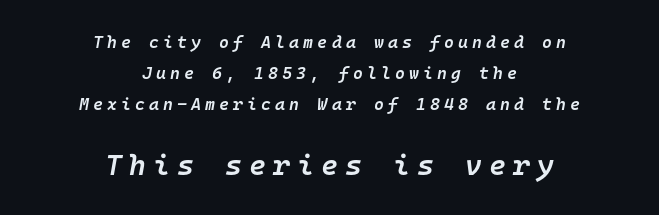
{"italic": "yes", "lean": "right", "slant_degrees": 10, "bold": "semi", "weight": "semibold", "width": "normal", "stroke_contrast": "low", "x_height": "medium", "monospaced": "yes", "underline": "no", "align": "center", "line_spacing_ratio": 1.82, "letter_spacing": "wide", "letter_spacing_em": 0.24, "larger_block": "second", "size_ratio": 1.71, "glyph_px": 29}
